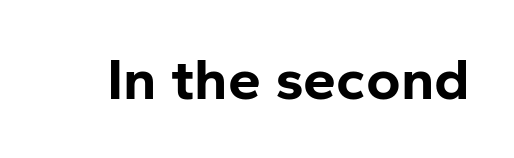
The image shows 59 px bold sans-serif type, upright; set normal letter spacing, not underlined; low stroke contrast and a medium x-height.
